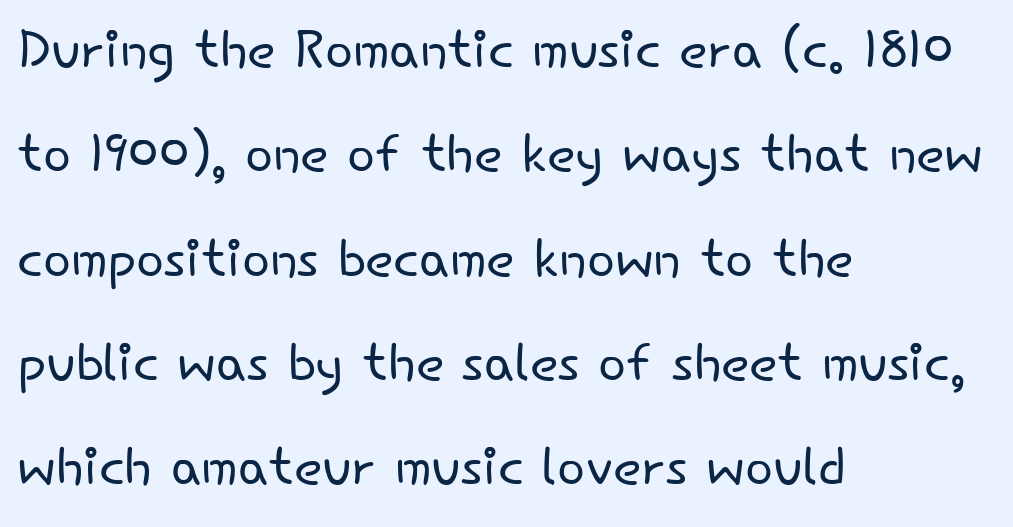
The letters look calm and open, with moderate or lighter stems. Does the leading feel generous? No, just average. Check under the words: just untouched page. The line texture is even and compact thanks to regular tracking. The ragged edge is on the right, which tells us the setting is flush left. The letters carry no serifs — their stems end cleanly without finishing strokes.
